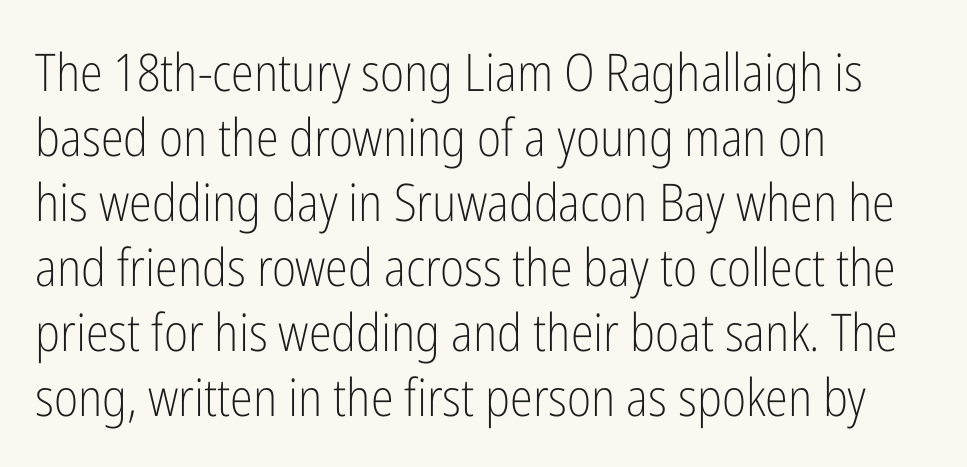
The image shows 52 px light, condensed sans-serif type, upright; set left-aligned, normal line spacing (1.25x), normal letter spacing, not underlined; low stroke contrast and a medium x-height.
